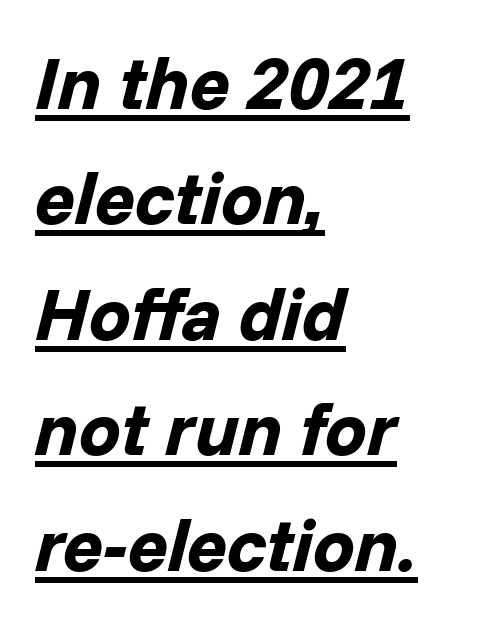
This sample is left-justified, so line endings fall wherever the words run out. You could not count columns in this text — the font is proportionally spaced. Slanted lettering throughout. Underlined type. Evenly set lines give the paragraph a standard silhouette.
